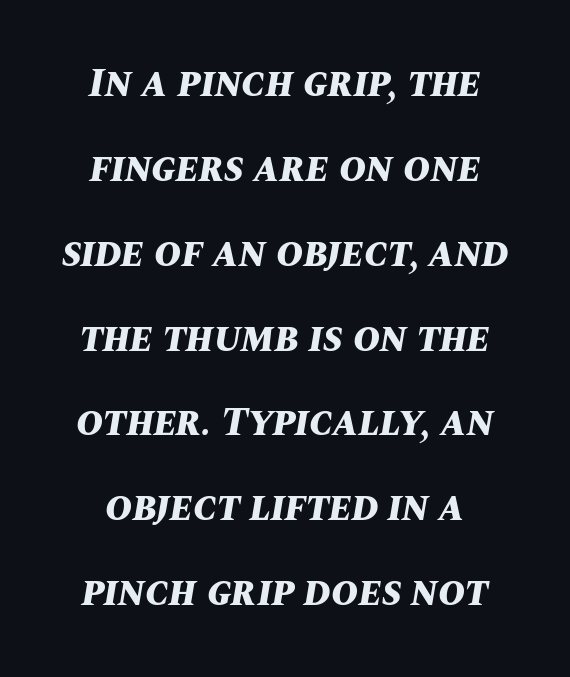
The image shows 41 px bold type, italic (leaning right); set centered, loose line spacing (2.07x), normal letter spacing, not underlined; medium stroke contrast and a large x-height.
